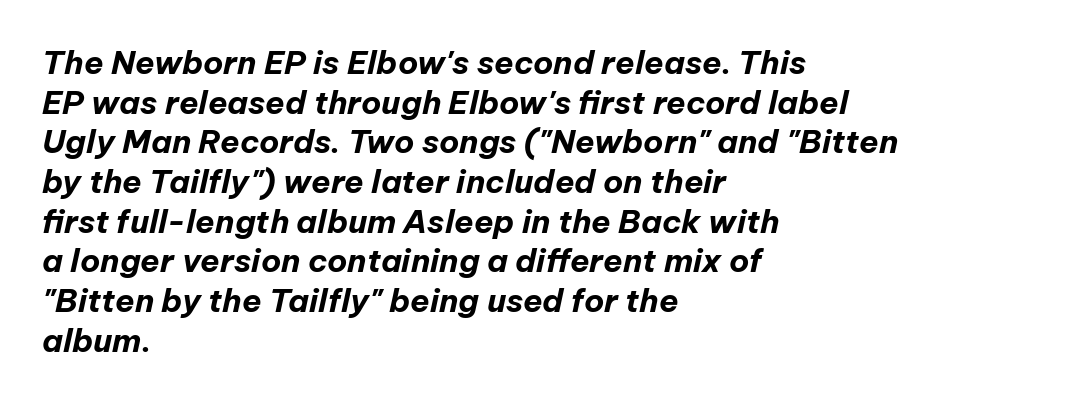
Q: Is the text bold? A: Yes.
Q: Is the text italic (slanted)? A: Yes, it leans right by about 12 degrees.
Q: Is the text underlined? A: No.
Q: How is the paragraph aligned? A: Left-aligned.
Q: Is the spacing between letters normal or unusually wide? A: Normal.
Q: Width (condensed, normal, or wide)? A: Normal.
Q: Stroke contrast? A: Low.
Q: x-height? A: Medium.
Q: Monospaced? A: No.
